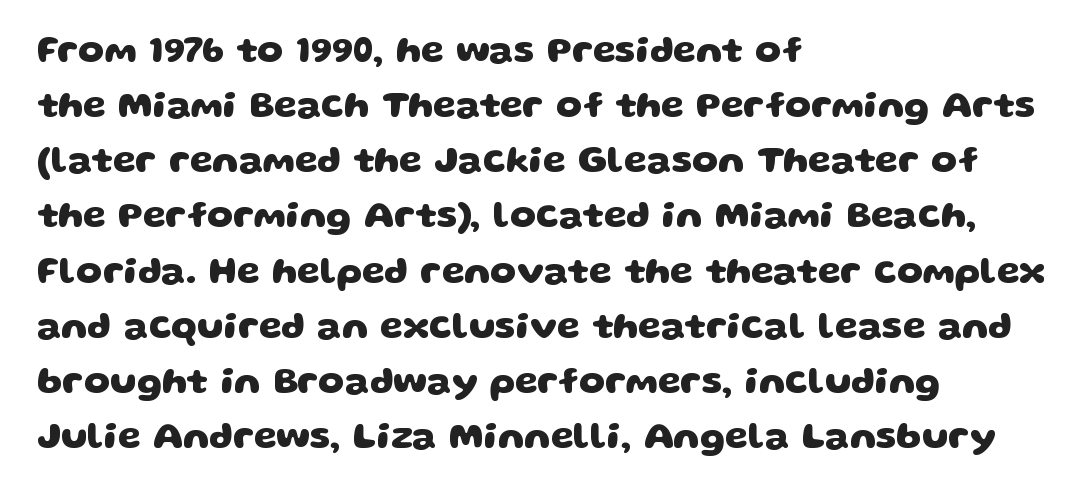
{"serif": "no", "bold": "yes", "weight": "heavy", "width": "wide", "stroke_contrast": "low", "x_height": "large", "monospaced": "no", "underline": "no", "align": "left", "line_spacing": "normal", "line_spacing_ratio": 1.49, "letter_spacing": "normal", "letter_spacing_em": 0.0, "glyph_px": 37}
